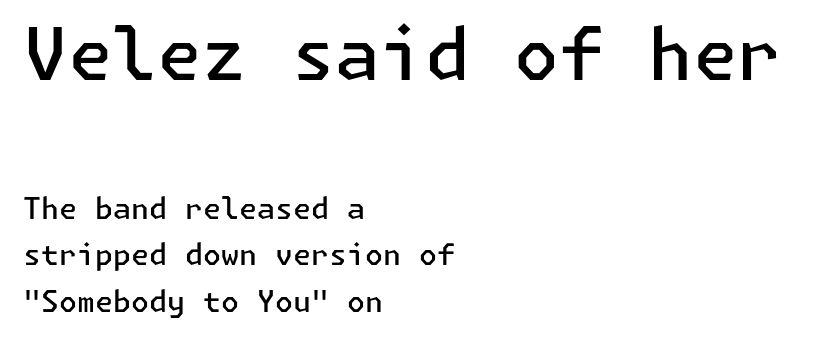
The image shows 72 px semibold sans-serif type, upright; set left-aligned, normal line spacing (1.6x), normal letter spacing, not underlined; the first (top) block is 2.48x larger; low stroke contrast and a medium x-height.
